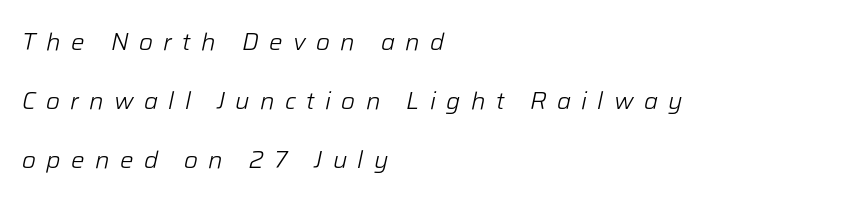
Nobody drew a line under any word here. The passage shown has open, widely tracked lettering throughout. Vertical stems look standard width or narrower in stroke. A typesetter would call this leading open, well beyond the default. These lines stack with their left ends in a neat column. It's the slanting kind of type.
